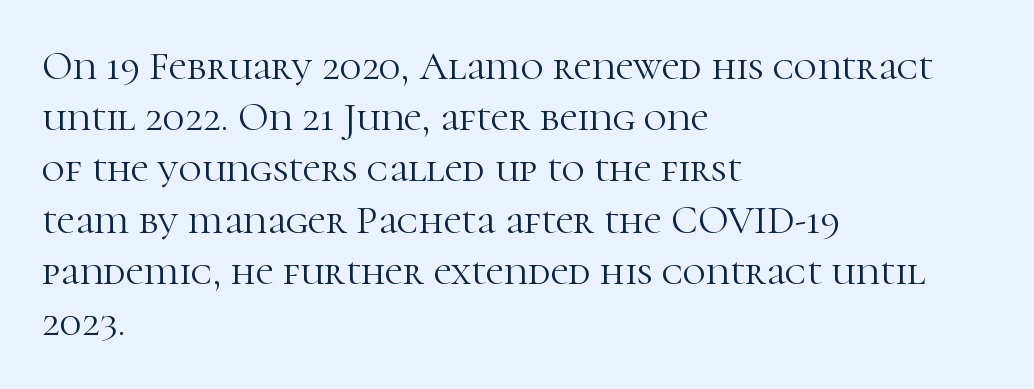
Q: Is the text bold? A: No.
Q: Is the text italic (slanted)? A: No, it is upright.
Q: Is the typeface a serif or a sans-serif typeface? A: Serif.
Q: Is the text underlined? A: No.
Q: How is the paragraph aligned? A: Left-aligned.
Q: Is the spacing between letters normal or unusually wide? A: Normal.
Q: Is the spacing between lines tight, normal or loose? A: Normal.
Q: Width (condensed, normal, or wide)? A: Normal.
Q: Stroke contrast? A: High.
Q: x-height? A: Medium.
Q: Monospaced? A: No.
